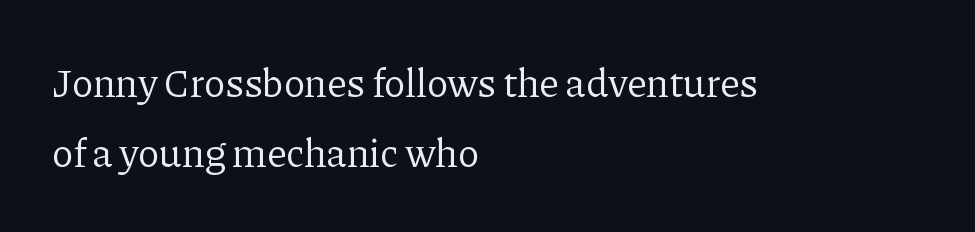
The font sits on the lighter half of the weight spectrum, regular included. This is roman type, the default non-slanted kind. The face used here is proportionally spaced, like ordinary book or web type. Does the copy run flush right? No — it runs flush left.
